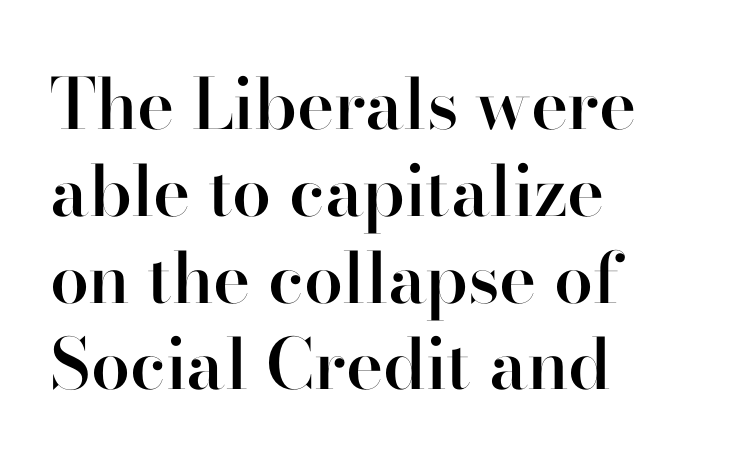
The image shows 70 px semibold serif type, upright; set left-aligned, line spacing 1.24x, normal letter spacing, not underlined; high stroke contrast and a small x-height.
